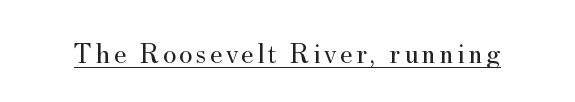
Note the varied advance widths — an 'i' is clearly narrower than an 'm'. Has an underline been added? It has. Regarding serifs, this sample has them. Weight: not bold — regular or lighter. Do the letters lean? They stand straight.
